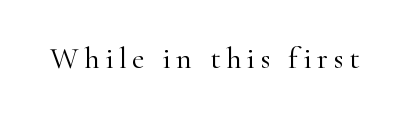
Q: Is the text bold? A: No.
Q: Is the text italic (slanted)? A: No, it is upright.
Q: Is the typeface a serif or a sans-serif typeface? A: Serif.
Q: Is the text underlined? A: No.
Q: Width (condensed, normal, or wide)? A: Normal.
Q: Stroke contrast? A: High.
Q: x-height? A: Small.
Q: Monospaced? A: No.
